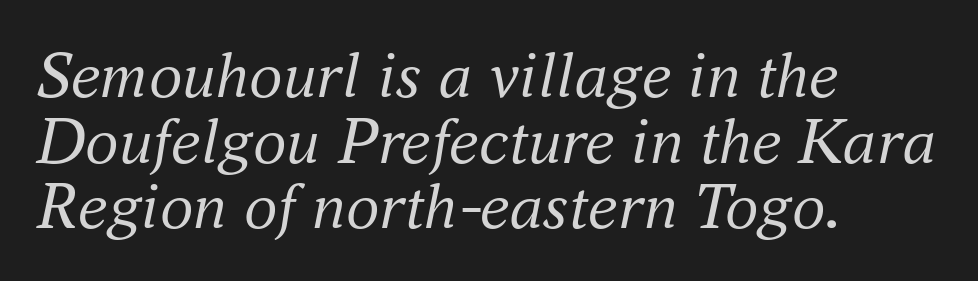
{"serif": "yes", "italic": "yes", "lean": "right", "slant_degrees": 16, "bold": "no", "weight": "regular", "width": "normal", "stroke_contrast": "medium", "x_height": "small", "monospaced": "no", "underline": "no", "align": "left", "line_spacing": "tight", "line_spacing_ratio": 0.98, "letter_spacing": "normal", "letter_spacing_em": 0.0, "glyph_px": 67}
